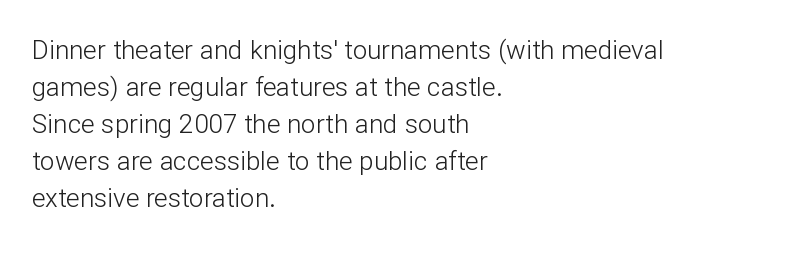
The image shows 26 px text type, upright; set left-aligned, normal line spacing (1.42x), normal letter spacing, not underlined.
